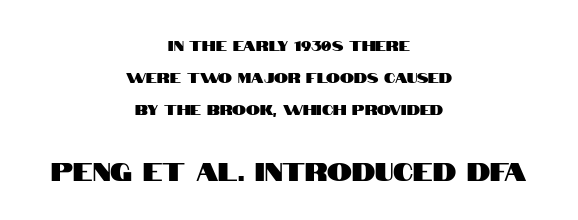
Reading top to bottom, the characters get bigger at the block break. Alignment: centered. Default kerning and tracking; the words read as compact shapes. In terms of leading, this rendering errs on the spacious side. Vertical strokes here are truly vertical.
